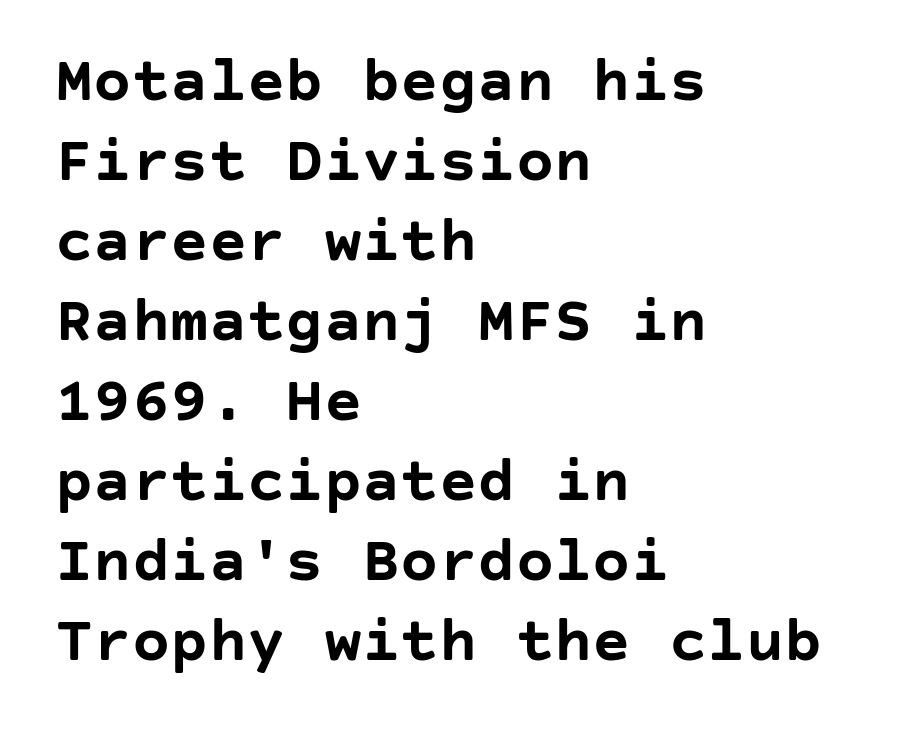
{"serif": "no", "italic": "no", "bold": "yes", "weight": "semibold", "width": "normal", "stroke_contrast": "low", "x_height": "large", "underline": "no", "align": "left", "line_spacing": "normal", "line_spacing_ratio": 1.25, "letter_spacing": "normal", "letter_spacing_em": 0.0, "glyph_px": 64}
